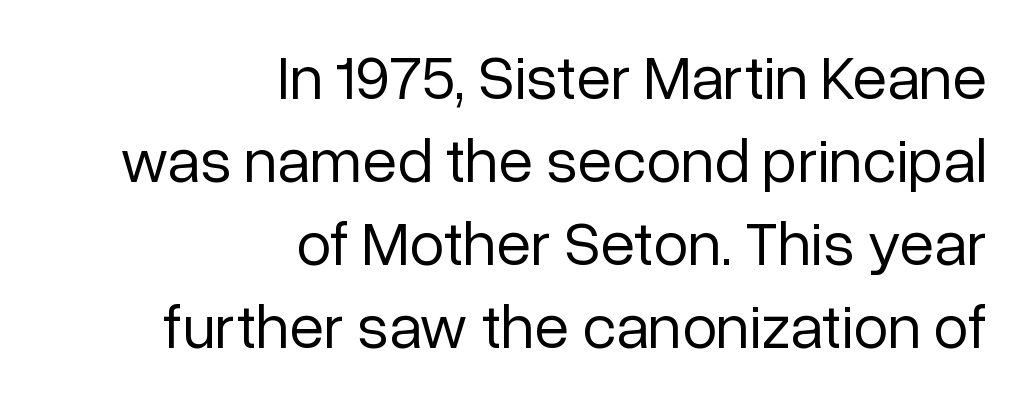
Q: Is the text bold? A: No.
Q: Is the text italic (slanted)? A: No, it is upright.
Q: Is the typeface a serif or a sans-serif typeface? A: Sans-serif.
Q: Is the text underlined? A: No.
Q: How is the paragraph aligned? A: Right-aligned.
Q: Is the spacing between letters normal or unusually wide? A: Normal.
Q: Is the spacing between lines tight, normal or loose? A: Normal.
Q: Width (condensed, normal, or wide)? A: Normal.
Q: Stroke contrast? A: Low.
Q: x-height? A: Medium.
Q: Monospaced? A: No.
